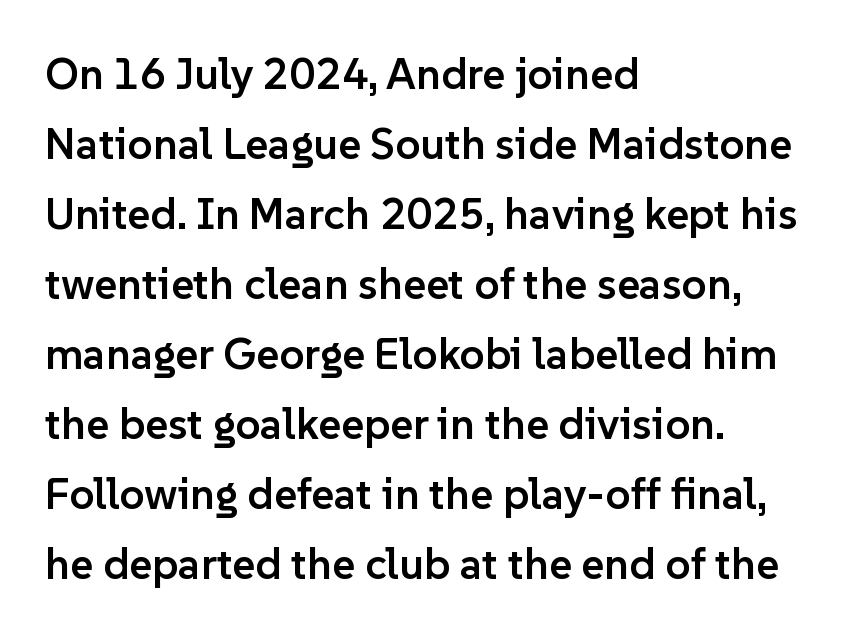
{"serif": "no", "italic": "no", "bold": "semi", "weight": "semibold", "width": "normal", "stroke_contrast": "low", "x_height": "medium", "monospaced": "no", "underline": "no", "align": "left", "line_spacing": "normal", "line_spacing_ratio": 1.59, "letter_spacing": "normal", "letter_spacing_em": 0.0, "glyph_px": 44}
